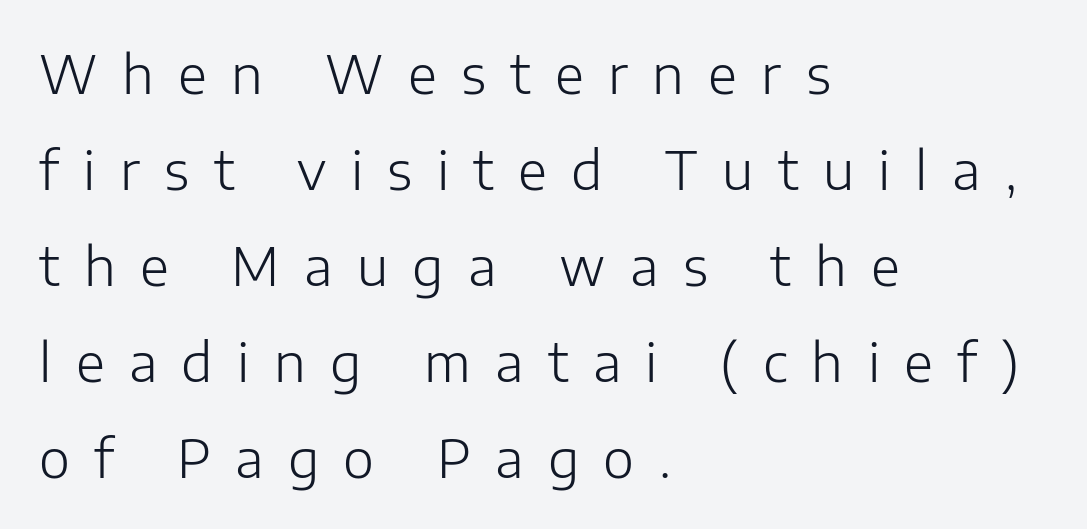
{"serif": "no", "italic": "no", "bold": "no", "weight": "light", "width": "normal", "stroke_contrast": "low", "x_height": "medium", "monospaced": "no", "underline": "no", "align": "left", "line_spacing_ratio": 1.81, "letter_spacing": "wide", "letter_spacing_em": 0.46, "glyph_px": 53}
